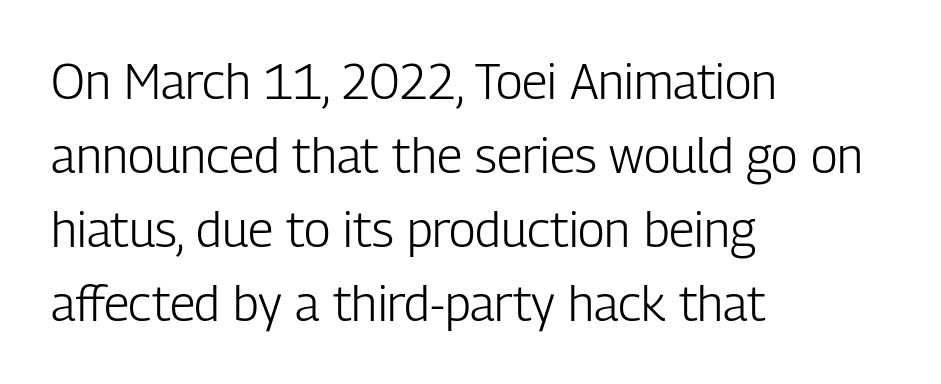
{"serif": "no", "italic": "no", "bold": "no", "weight": "light", "width": "condensed", "stroke_contrast": "low", "x_height": "medium", "monospaced": "no", "underline": "no", "align": "left", "line_spacing": "normal", "line_spacing_ratio": 1.51, "letter_spacing": "normal", "letter_spacing_em": 0.0, "glyph_px": 49}
